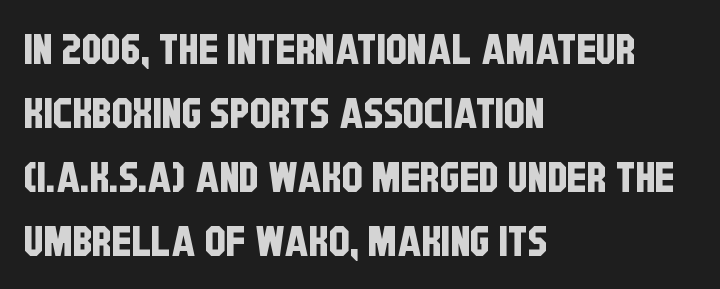
{"serif": "no", "width": "condensed", "stroke_contrast": "low", "x_height": "large", "monospaced": "no", "underline": "no", "align": "left", "line_spacing": "normal", "line_spacing_ratio": 1.52, "letter_spacing": "normal", "letter_spacing_em": 0.0, "glyph_px": 42}
